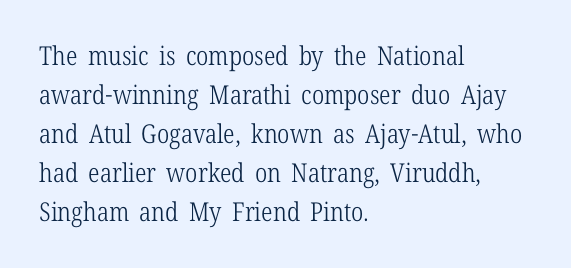
{"italic": "no", "bold": "no", "underline": "no", "align": "left", "line_spacing": "normal", "line_spacing_ratio": 1.5, "letter_spacing": "normal", "letter_spacing_em": 0.0, "glyph_px": 26}
